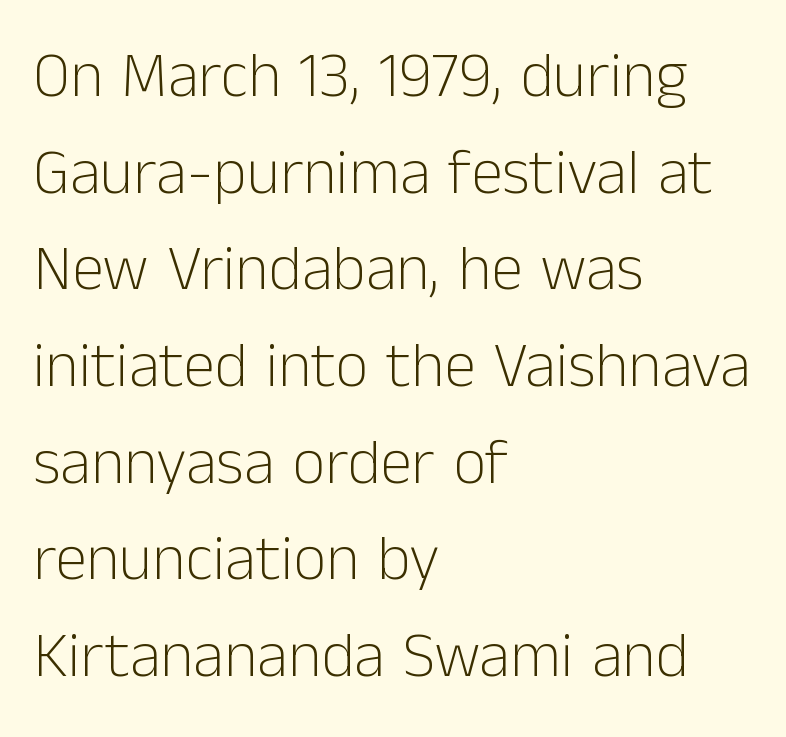
The weight tops out at a normal text grade. Anything drawn beneath the words? Only blank space. Short note: letters normally spaced. The letters advance in unequal steps, a hallmark of proportional type.
